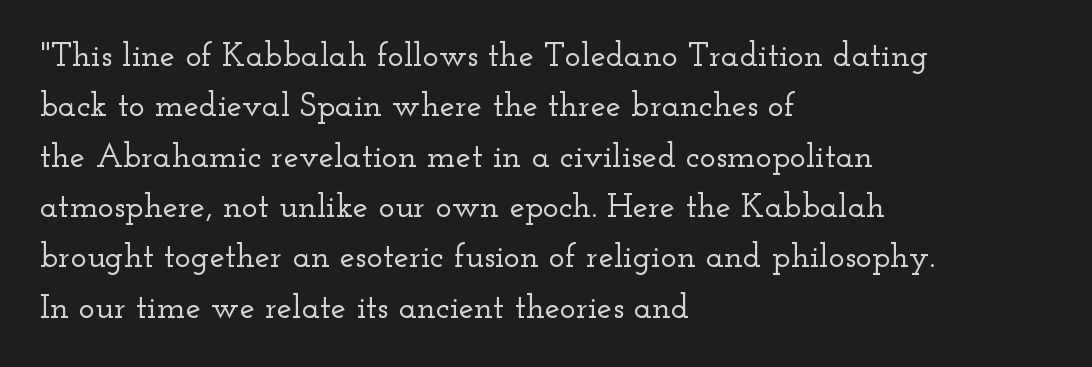
The image shows 34 px wide serif type, upright; set left-aligned, normal line spacing (1.48x), normal letter spacing, not underlined; low stroke contrast and a small x-height.
